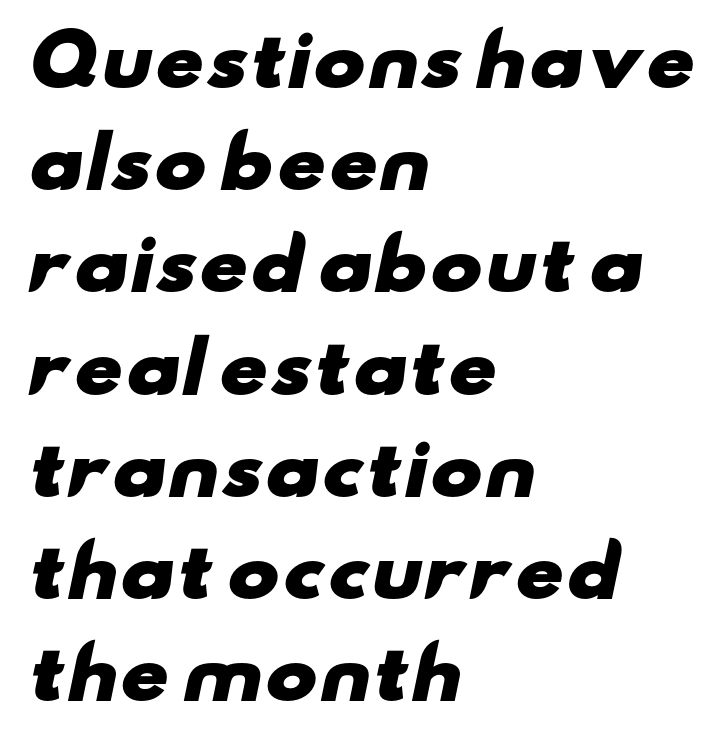
{"serif": "no", "bold": "yes", "weight": "heavy", "width": "wide", "stroke_contrast": "low", "x_height": "small", "monospaced": "no", "underline": "no", "align": "left", "line_spacing": "normal", "line_spacing_ratio": 1.46, "letter_spacing": "normal", "letter_spacing_em": 0.0, "glyph_px": 70}
